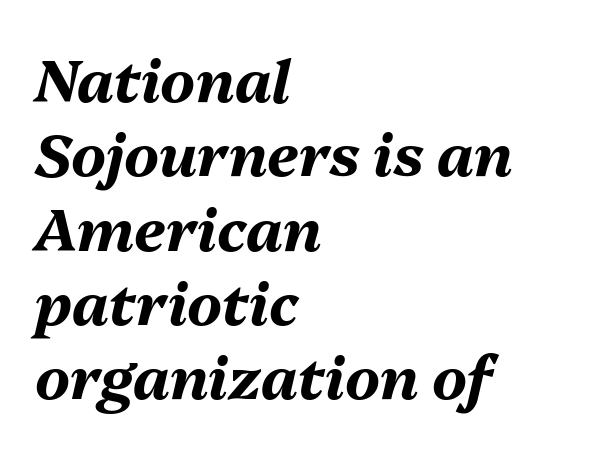
{"italic": "yes", "lean": "right", "slant_degrees": 13, "bold": "yes", "weight": "bold", "width": "normal", "stroke_contrast": "medium", "x_height": "medium", "monospaced": "no", "underline": "no", "align": "left", "line_spacing": "normal", "line_spacing_ratio": 1.26, "letter_spacing": "normal", "letter_spacing_em": 0.0, "glyph_px": 59}
